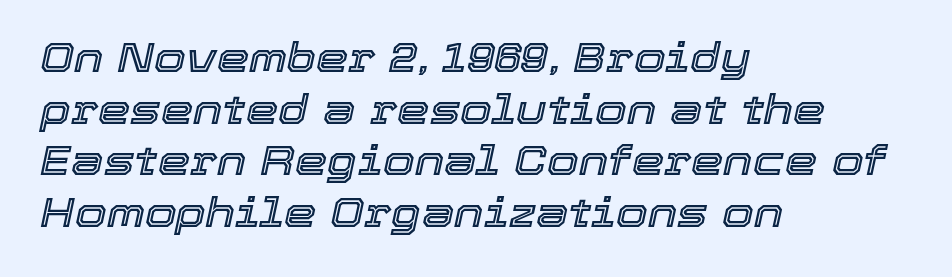
The image shows 41 px text type, italic (leaning right); set left-aligned, normal line spacing (1.26x), normal letter spacing, not underlined; a medium x-height.
